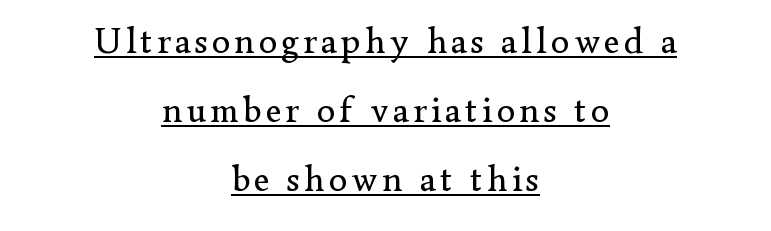
The image shows 37 px regular-weight serif type, upright; set centered, line spacing 1.86x, underlined; low stroke contrast and a small x-height.
